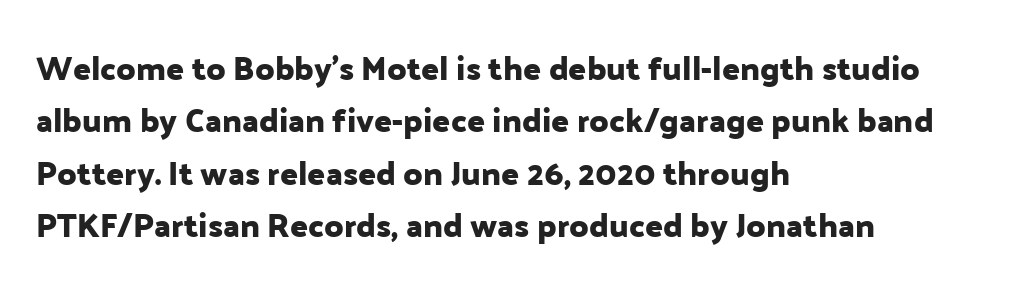
The image shows 33 px sans-serif type, upright; set left-aligned, normal line spacing (1.59x), normal letter spacing, not underlined; low stroke contrast and a medium x-height.
